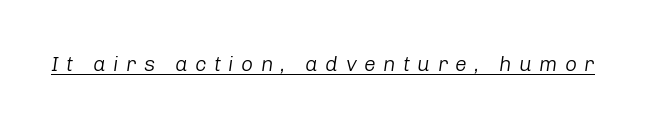
The image shows 21 px text type, italic (leaning right); set unusually wide letter spacing (+0.35 em), underlined.
